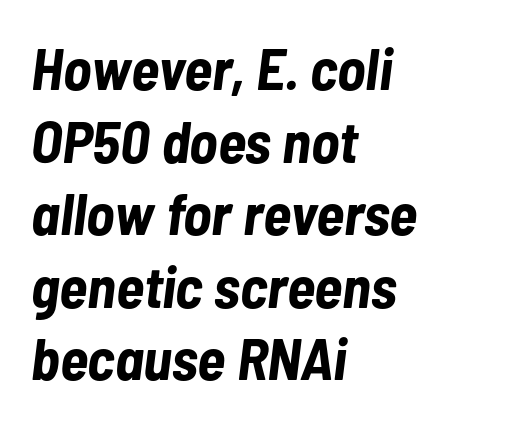
The image shows 59 px bold, condensed type, italic (leaning right); set left-aligned, line spacing 1.23x, normal letter spacing, not underlined; low stroke contrast and a medium x-height.
